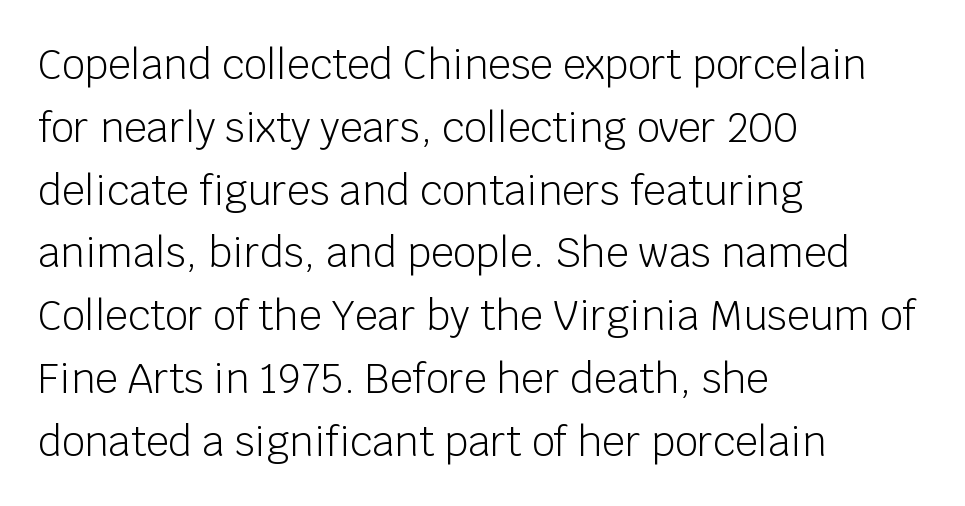
Glyph-to-glyph distance matches everyday printed text. A student would call this left alignment; a typographer would say flush left, rag right. Vertical spacing — default. Check under the words: just untouched page. Compared with a typical body face, this is equally light or lighter still.
